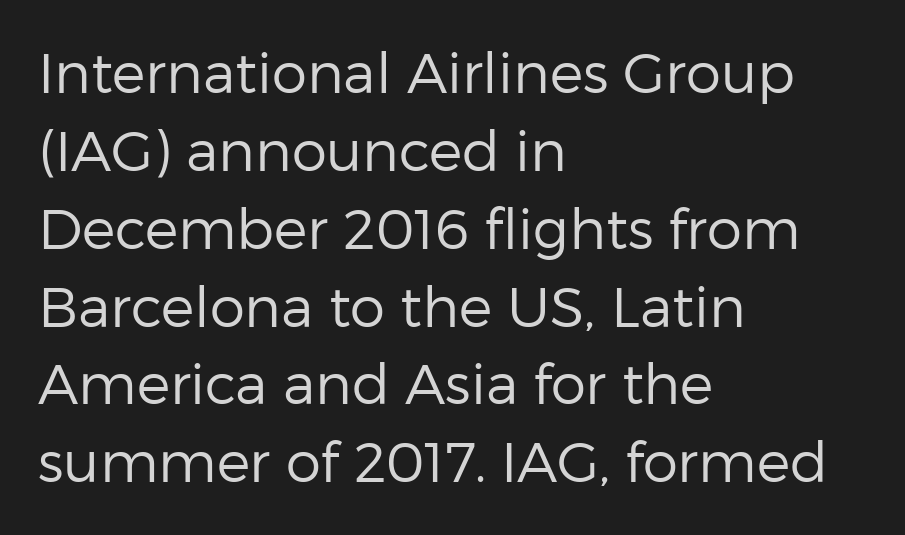
Standard letterfit; no display-style spreading of the glyphs. When letters stand straight like this, we call the style roman or upright. Think standard paragraph weight, or any step lighter than that. Character widths vary here, with narrow letters taking less room than wide ones. The space between consecutive lines is moderate.
